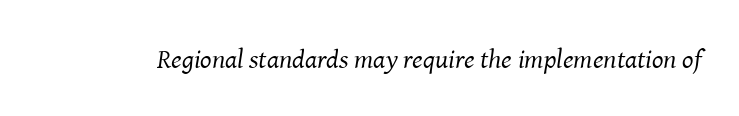
Glance below the letters and you will spot only blank space. The text carries the slant typical of an italic or oblique font. Stroke mass is kept to a normal reading level or below. The passage shown has conventional tracking throughout.
